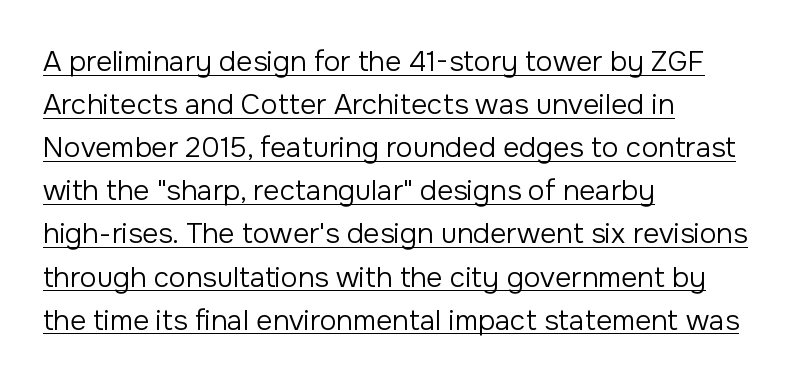
Q: Is the text bold? A: No.
Q: Is the text italic (slanted)? A: No, it is upright.
Q: Is the typeface a serif or a sans-serif typeface? A: Sans-serif.
Q: Is the text underlined? A: Yes.
Q: How is the paragraph aligned? A: Left-aligned.
Q: Is the spacing between letters normal or unusually wide? A: Normal.
Q: Is the spacing between lines tight, normal or loose? A: Normal.
Q: Width (condensed, normal, or wide)? A: Normal.
Q: Stroke contrast? A: Low.
Q: x-height? A: Medium.
Q: Monospaced? A: No.
